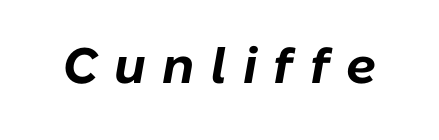
Plain, unruled lines of type. The rendering applies a slant to the glyphs. Spacing verdict: proportional, widths tailored to each character. Emphasis by weight is at full strength: bold. Tracking here is generous; glyphs stand well apart from one another.
